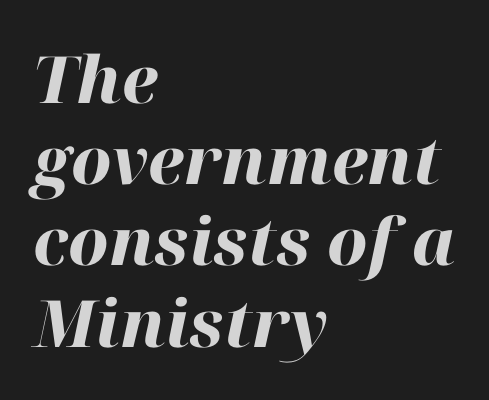
Q: Is the text bold? A: Yes.
Q: Is the text italic (slanted)? A: Yes, it leans right by about 12 degrees.
Q: Is the text underlined? A: No.
Q: How is the paragraph aligned? A: Left-aligned.
Q: Is the spacing between letters normal or unusually wide? A: Normal.
Q: Is the spacing between lines tight, normal or loose? A: Normal.
Q: Width (condensed, normal, or wide)? A: Normal.
Q: Stroke contrast? A: High.
Q: x-height? A: Medium.
Q: Monospaced? A: No.
